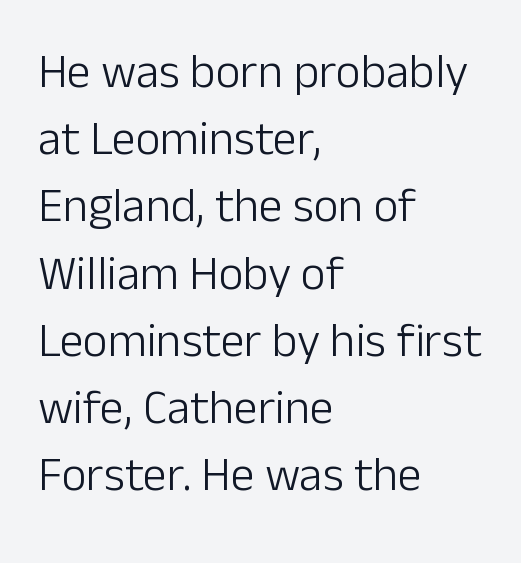
Q: Is the text bold? A: No.
Q: Is the text italic (slanted)? A: No, it is upright.
Q: Is the typeface a serif or a sans-serif typeface? A: Sans-serif.
Q: Is the text underlined? A: No.
Q: How is the paragraph aligned? A: Left-aligned.
Q: Is the spacing between letters normal or unusually wide? A: Normal.
Q: Is the spacing between lines tight, normal or loose? A: Normal.
Q: Width (condensed, normal, or wide)? A: Normal.
Q: Stroke contrast? A: Low.
Q: x-height? A: Medium.
Q: Monospaced? A: No.
